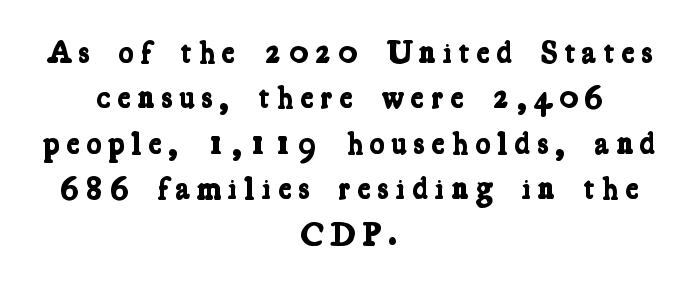
The image shows 32 px bold, condensed serif type; set centered, normal line spacing (1.42x), unusually wide letter spacing (+0.21 em), not underlined; low stroke contrast and a medium x-height.
